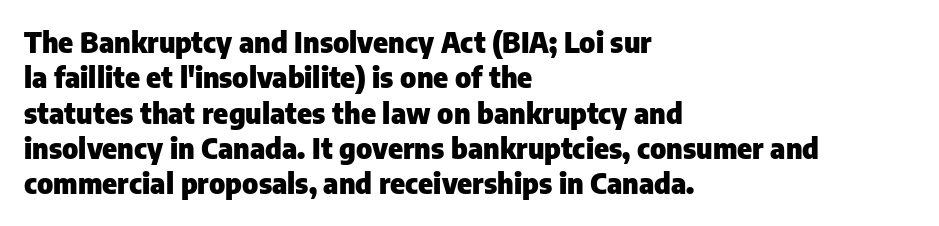
Q: Is the text bold? A: Yes.
Q: Is the text italic (slanted)? A: No, it is upright.
Q: Is the typeface a serif or a sans-serif typeface? A: Sans-serif.
Q: Is the text underlined? A: No.
Q: How is the paragraph aligned? A: Left-aligned.
Q: Is the spacing between letters normal or unusually wide? A: Normal.
Q: Is the spacing between lines tight, normal or loose? A: Normal.
Q: Width (condensed, normal, or wide)? A: Normal.
Q: Stroke contrast? A: Low.
Q: x-height? A: Medium.
Q: Monospaced? A: No.
